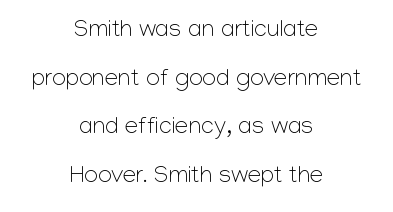
{"italic": "no", "bold": "no", "underline": "no", "align": "center", "line_spacing": "loose", "line_spacing_ratio": 2.03, "letter_spacing": "normal", "letter_spacing_em": 0.0, "glyph_px": 24}
